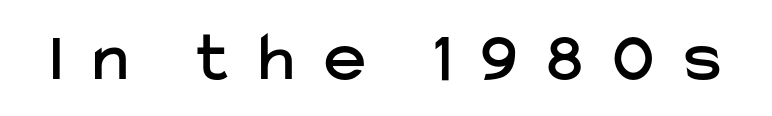
Q: Is the text italic (slanted)? A: No, it is upright.
Q: Is the typeface a serif or a sans-serif typeface? A: Sans-serif.
Q: Is the text underlined? A: No.
Q: Is the spacing between letters normal or unusually wide? A: Unusually wide.
Q: Width (condensed, normal, or wide)? A: Normal.
Q: Stroke contrast? A: Low.
Q: x-height? A: Medium.
Q: Monospaced? A: No.
